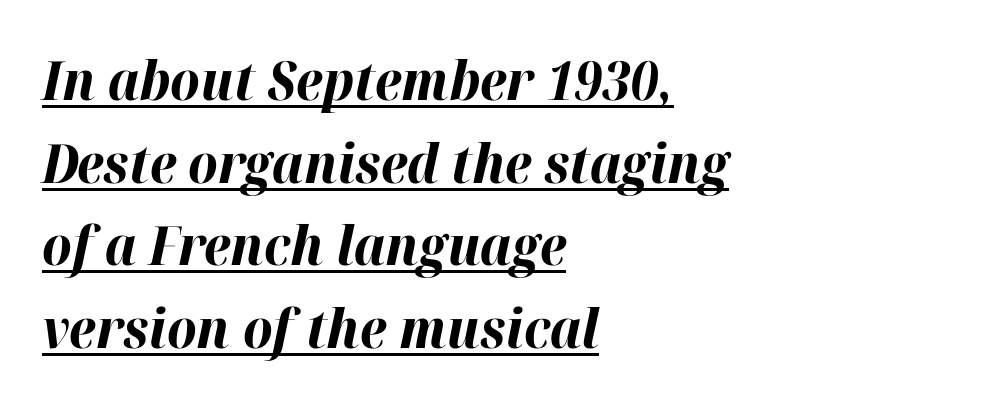
The image shows 54 px bold type, italic (leaning right); set left-aligned, normal line spacing (1.53x), normal letter spacing, underlined; high stroke contrast and a medium x-height.
